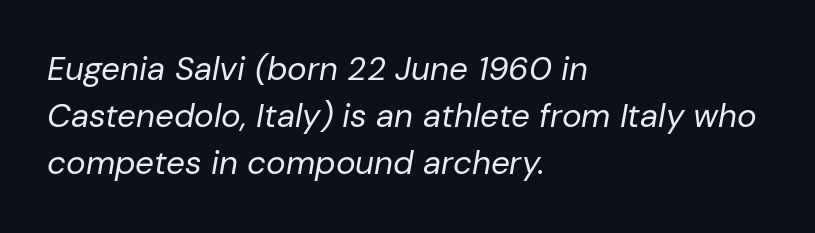
Nothing unusual about the tracking: characters are spaced as the font intends. The lettering tilts uniformly, giving the passage an italic look. Looks like regular typesetting: each glyph gets only the width it needs. Short and long lines alike share a common starting point at left.
